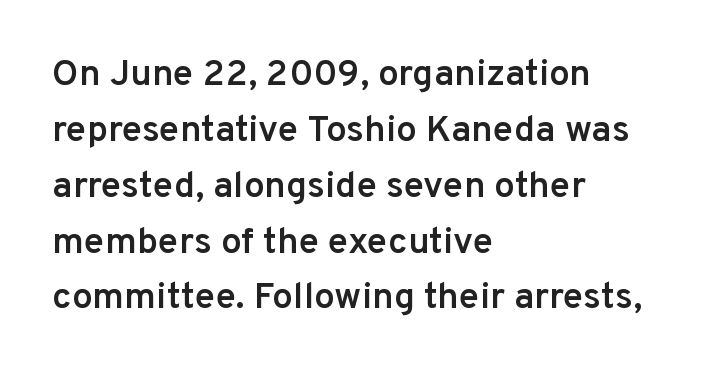
{"serif": "no", "italic": "no", "bold": "semi", "weight": "semibold", "width": "normal", "stroke_contrast": "low", "x_height": "medium", "monospaced": "no", "underline": "no", "align": "left", "line_spacing": "normal", "line_spacing_ratio": 1.51, "letter_spacing": "normal", "letter_spacing_em": 0.0, "glyph_px": 37}
